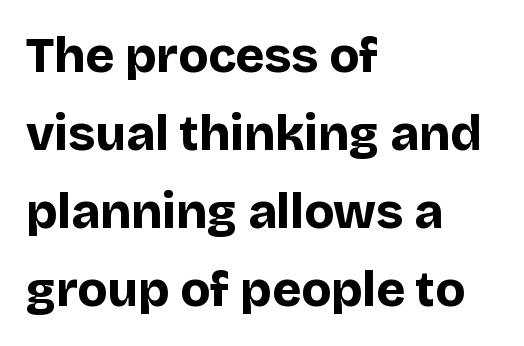
The image shows 49 px bold sans-serif type, upright; set left-aligned, normal line spacing (1.59x), normal letter spacing, not underlined; low stroke contrast and a large x-height.
